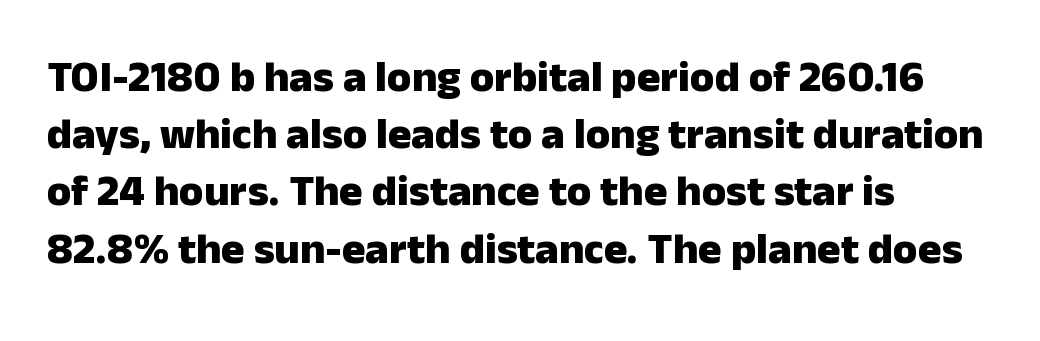
Q: Is the text bold? A: Yes.
Q: Is the text italic (slanted)? A: No, it is upright.
Q: Is the typeface a serif or a sans-serif typeface? A: Sans-serif.
Q: Is the text underlined? A: No.
Q: How is the paragraph aligned? A: Left-aligned.
Q: Is the spacing between letters normal or unusually wide? A: Normal.
Q: Is the spacing between lines tight, normal or loose? A: Normal.
Q: Width (condensed, normal, or wide)? A: Normal.
Q: Stroke contrast? A: Low.
Q: x-height? A: Medium.
Q: Monospaced? A: No.
